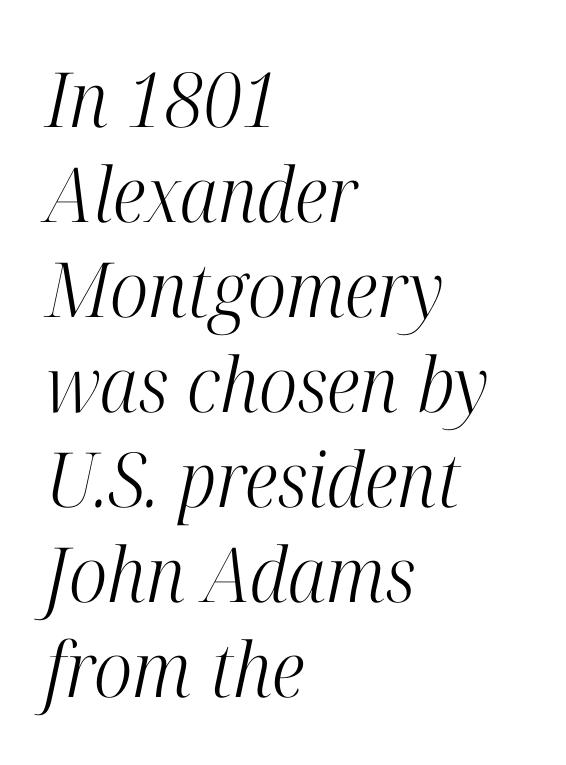
The image shows 76 px light, condensed serif type, italic (leaning right); set left-aligned, normal line spacing (1.25x), normal letter spacing, not underlined; high stroke contrast and a medium x-height.
